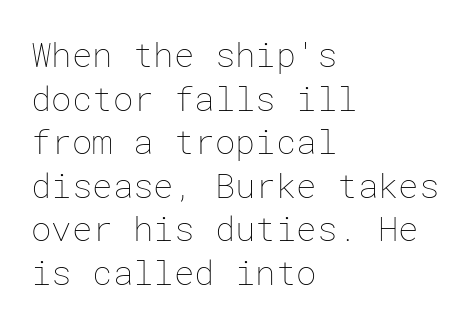
Caption: multi-line text, flush left, ragged right. Style check: upright. Students, observe: this is what conventionally led text looks like. Letter spacing: default. No extra ink here — the face is not bold.
